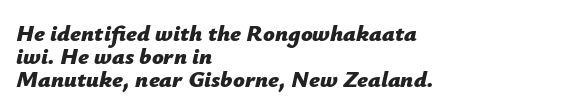
The image shows 23 px bold type, italic (leaning right); set left-aligned, tight line spacing (1.01x), normal letter spacing, not underlined.
